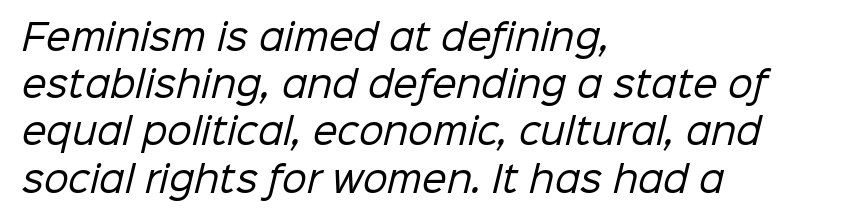
Q: Is the text bold? A: No.
Q: Is the typeface a serif or a sans-serif typeface? A: Sans-serif.
Q: Is the text underlined? A: No.
Q: How is the paragraph aligned? A: Left-aligned.
Q: Is the spacing between letters normal or unusually wide? A: Normal.
Q: Is the spacing between lines tight, normal or loose? A: Normal.
Q: Width (condensed, normal, or wide)? A: Normal.
Q: Stroke contrast? A: Low.
Q: x-height? A: Medium.
Q: Monospaced? A: No.
